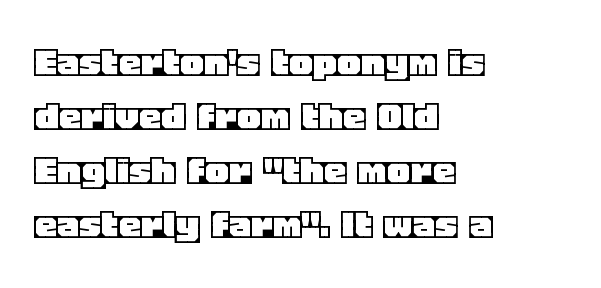
{"italic": "no", "width": "normal", "x_height": "large", "monospaced": "no", "underline": "no", "align": "left", "line_spacing_ratio": 1.2, "letter_spacing": "normal", "letter_spacing_em": 0.0, "glyph_px": 45}
